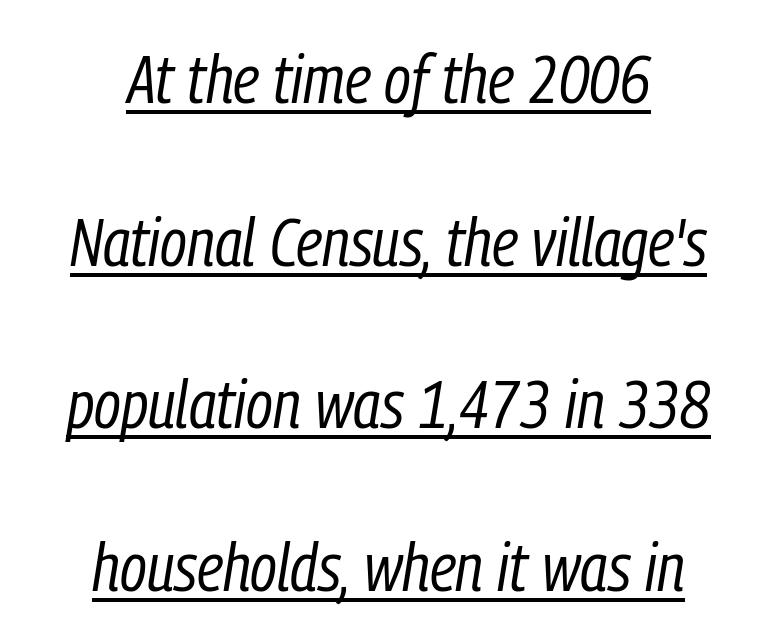
{"italic": "yes", "lean": "right", "slant_degrees": 9, "bold": "no", "weight": "regular", "width": "condensed", "stroke_contrast": "low", "x_height": "medium", "monospaced": "no", "underline": "yes", "align": "center", "line_spacing": "loose", "line_spacing_ratio": 2.39, "letter_spacing": "normal", "letter_spacing_em": 0.0, "glyph_px": 68}
